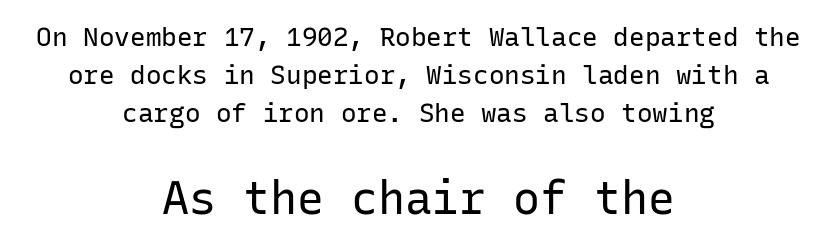
Q: Is the text bold? A: No.
Q: Is the text italic (slanted)? A: No, it is upright.
Q: Is the typeface a serif or a sans-serif typeface? A: Sans-serif.
Q: Is the text underlined? A: No.
Q: How is the paragraph aligned? A: Centered.
Q: Is the spacing between letters normal or unusually wide? A: Normal.
Q: Is the spacing between lines tight, normal or loose? A: Normal.
Q: Which block of text is set in a larger size, the first (top) or the second (bottom)? A: The second (bottom) one.
Q: Width (condensed, normal, or wide)? A: Normal.
Q: Stroke contrast? A: Low.
Q: x-height? A: Medium.
Q: Monospaced? A: Yes.
